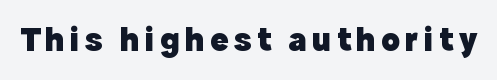
Varying glyph widths throughout — classic text-font behaviour. The string is rendered with underlining switched off. The letters carry no serifs — their stems end cleanly without finishing strokes. Each glyph is drawn with heavy, bold strokes.
